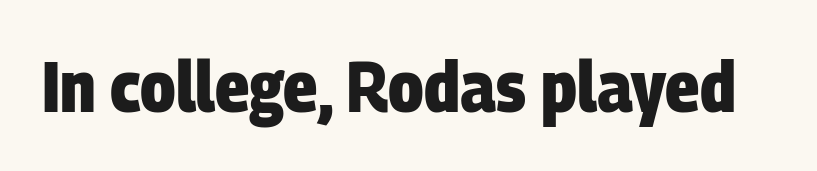
Q: Is the text bold? A: Yes.
Q: Is the typeface a serif or a sans-serif typeface? A: Sans-serif.
Q: Is the text underlined? A: No.
Q: Is the spacing between letters normal or unusually wide? A: Normal.
Q: Width (condensed, normal, or wide)? A: Condensed.
Q: Stroke contrast? A: Low.
Q: x-height? A: Large.
Q: Monospaced? A: No.
